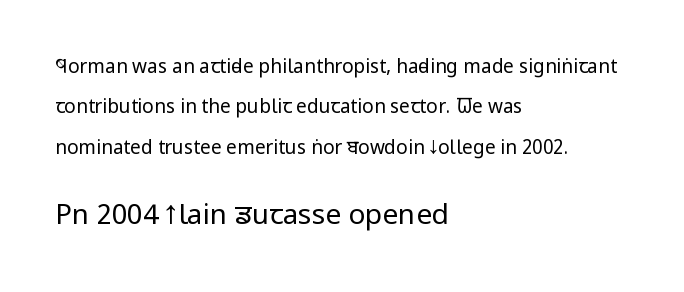
Vertical stems look standard width or narrower in stroke. Spacing verdict: proportional, widths tailored to each character. These lines stack with their left ends in a neat column. The font family rendered here belongs to the sans-serif group. You could fit nearly another row in the gap between these rows. Italic: no, the glyphs are upright roman.
